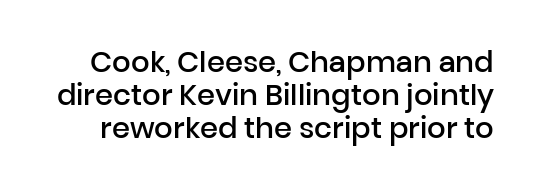
{"serif": "no", "italic": "no", "bold": "semi", "weight": "semibold", "width": "normal", "stroke_contrast": "low", "x_height": "medium", "monospaced": "no", "underline": "no", "line_spacing": "tight", "line_spacing_ratio": 1.14, "letter_spacing": "normal", "letter_spacing_em": 0.0, "glyph_px": 29}
